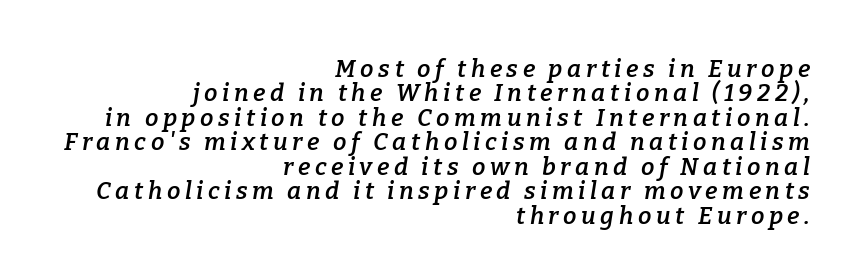
The face used here is a semibold: visibly heavier than regular, lighter than bold. Compared with ordinary roman type, these characters are visibly tilted. Students, observe: this is what under-led, compact text looks like. The gap between lines stays unmarked.
